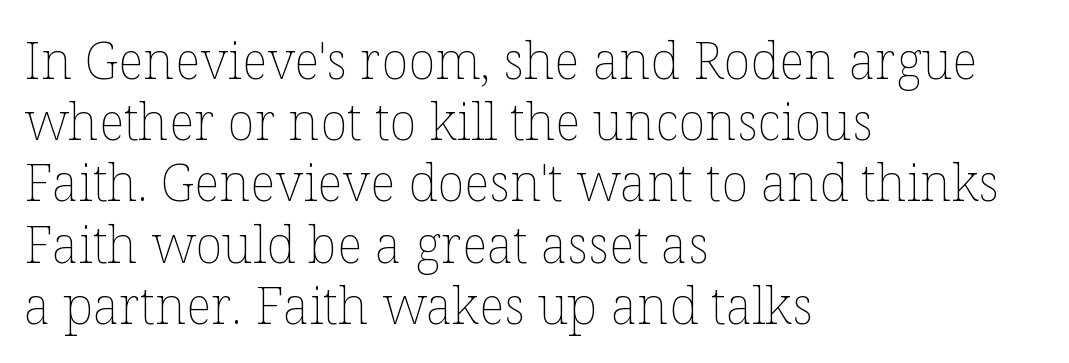
Q: Is the text bold? A: No.
Q: Is the text italic (slanted)? A: No, it is upright.
Q: Is the text underlined? A: No.
Q: How is the paragraph aligned? A: Left-aligned.
Q: Is the spacing between letters normal or unusually wide? A: Normal.
Q: Width (condensed, normal, or wide)? A: Normal.
Q: Stroke contrast? A: Low.
Q: x-height? A: Medium.
Q: Monospaced? A: No.
